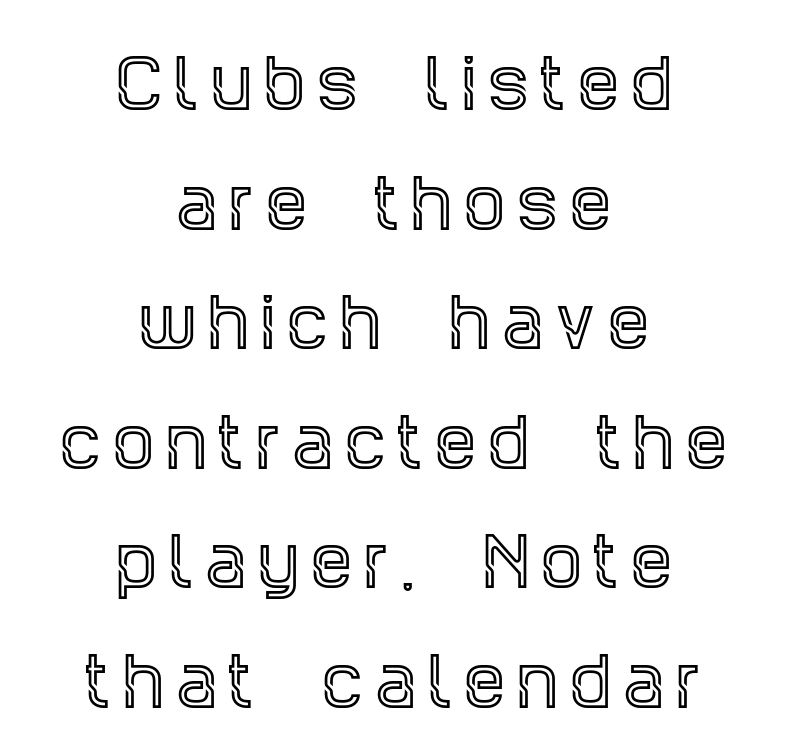
Q: Is the text italic (slanted)? A: No, it is upright.
Q: Is the typeface a serif or a sans-serif typeface? A: Serif.
Q: Is the text underlined? A: No.
Q: How is the paragraph aligned? A: Centered.
Q: Width (condensed, normal, or wide)? A: Condensed.
Q: x-height? A: Large.
Q: Monospaced? A: No.
